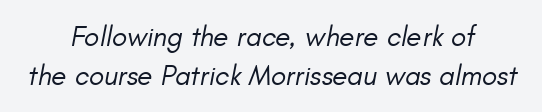
These lines keep a tight, regular rhythm from letter to letter. Looking at the ascenders, they clearly lean. Think of a printed novel: that variable character pitch is what you see here. Vertical stems look standard width or narrower in stroke. Notice how descenders clear the ascenders below comfortably — that's standard leading. Descenders are the only things crossing below the line.
